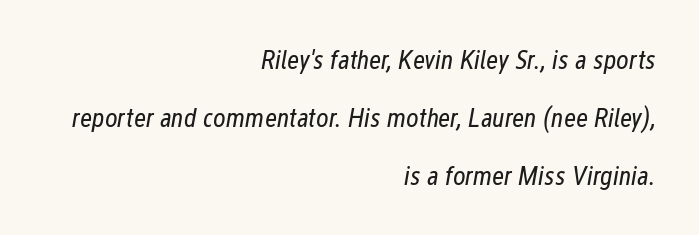
Q: Is the text bold? A: No.
Q: Is the text italic (slanted)? A: Yes, it leans right by about 12 degrees.
Q: Is the text underlined? A: No.
Q: How is the paragraph aligned? A: Right-aligned.
Q: Is the spacing between letters normal or unusually wide? A: Normal.
Q: Is the spacing between lines tight, normal or loose? A: Loose.
